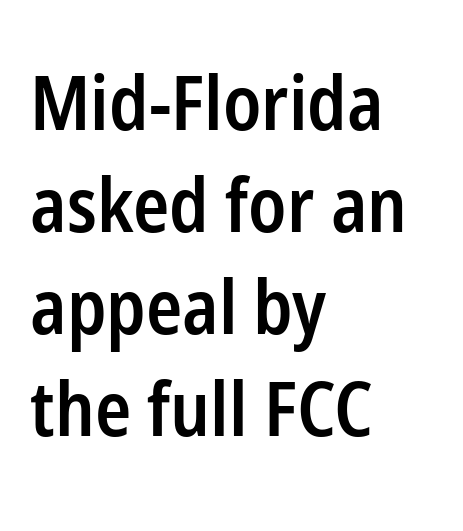
{"serif": "no", "italic": "no", "bold": "semi", "weight": "semibold", "width": "condensed", "stroke_contrast": "low", "x_height": "medium", "monospaced": "no", "underline": "no", "align": "left", "line_spacing": "normal", "line_spacing_ratio": 1.36, "letter_spacing": "normal", "letter_spacing_em": 0.0, "glyph_px": 75}
